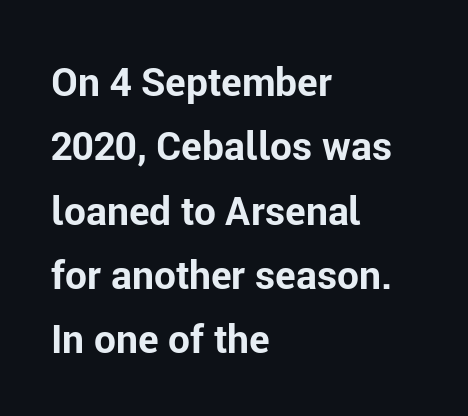
The image shows 39 px bold sans-serif type, upright; set left-aligned, normal line spacing (1.65x), normal letter spacing, not underlined; low stroke contrast and a medium x-height.
